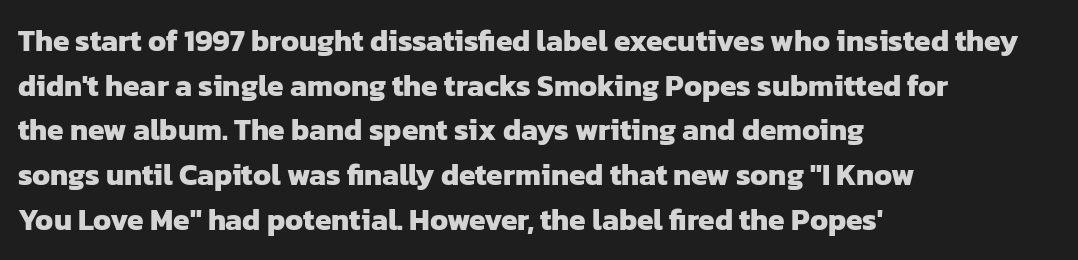
The image shows 30 px heavy sans-serif type; set left-aligned, normal line spacing (1.49x), normal letter spacing, not underlined; low stroke contrast and a medium x-height.
